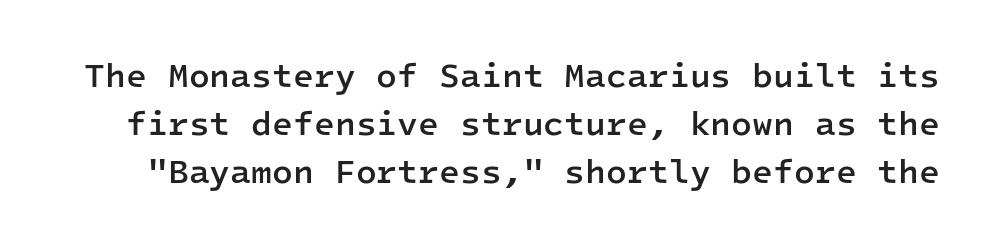
The image shows 34 px semibold sans-serif type, upright, monospaced; set normal line spacing (1.41x), normal letter spacing, not underlined; low stroke contrast and a medium x-height.
